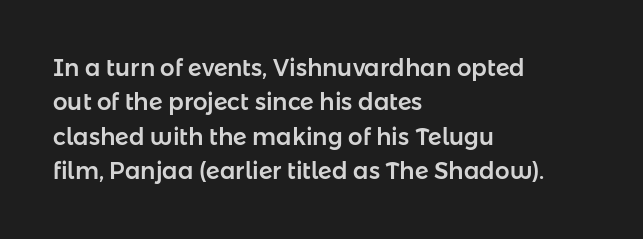
{"italic": "no", "underline": "no", "align": "left", "line_spacing": "normal", "line_spacing_ratio": 1.5, "letter_spacing": "normal", "letter_spacing_em": 0.0, "glyph_px": 23}
